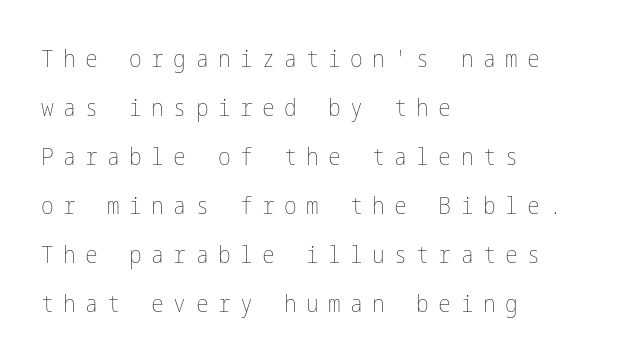
The image shows 24 px text type, upright; set left-aligned, loose line spacing (2.04x), unusually wide letter spacing (+0.39 em), not underlined.
